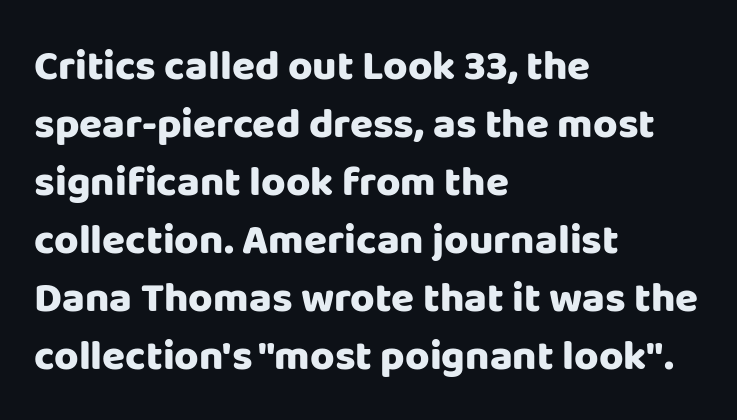
{"serif": "no", "italic": "no", "bold": "yes", "weight": "heavy", "width": "normal", "stroke_contrast": "low", "x_height": "large", "monospaced": "no", "underline": "no", "align": "left", "line_spacing": "normal", "line_spacing_ratio": 1.38, "letter_spacing": "normal", "letter_spacing_em": 0.0, "glyph_px": 42}
